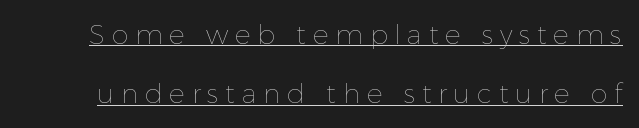
Q: Is the text bold? A: No.
Q: Is the text italic (slanted)? A: No, it is upright.
Q: Is the text underlined? A: Yes.
Q: Is the spacing between letters normal or unusually wide? A: Unusually wide.
Q: Is the spacing between lines tight, normal or loose? A: Loose.
